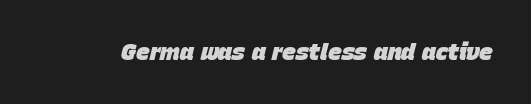
Each row of text sits above clean, open space. The specimen reads as italic at a glance. Characters follow at the spacing the type designer built in. Strokes here are thick enough to call this a true bold.
